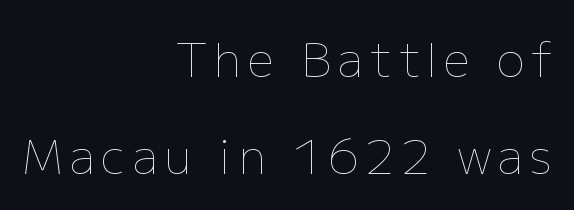
{"italic": "no", "bold": "no", "weight": "thin", "width": "normal", "stroke_contrast": "low", "x_height": "medium", "monospaced": "no", "underline": "no", "align": "right", "line_spacing": "loose", "line_spacing_ratio": 2.06, "glyph_px": 47}
